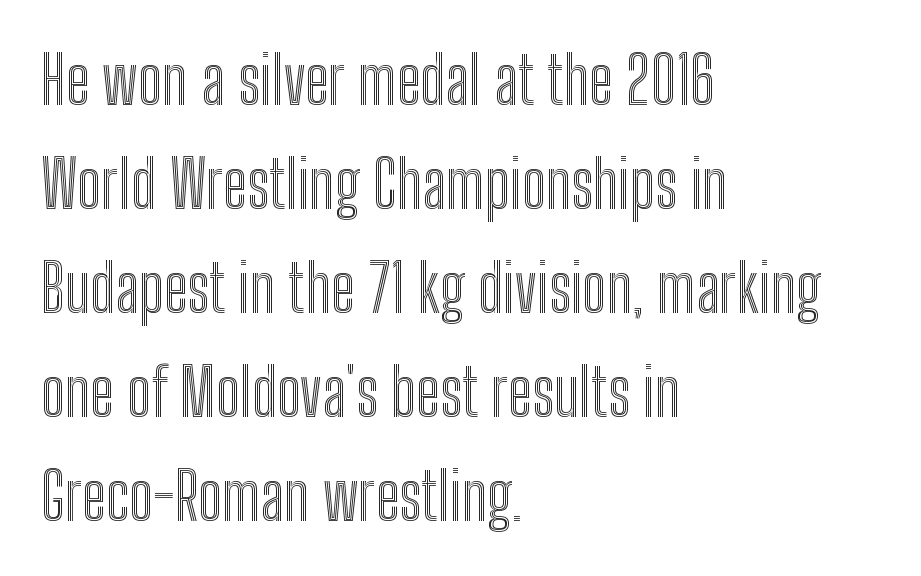
Q: Is the text italic (slanted)? A: No, it is upright.
Q: Is the text underlined? A: No.
Q: How is the paragraph aligned? A: Left-aligned.
Q: Is the spacing between letters normal or unusually wide? A: Normal.
Q: Is the spacing between lines tight, normal or loose? A: Normal.
Q: Width (condensed, normal, or wide)? A: Condensed.
Q: x-height? A: Medium.
Q: Monospaced? A: No.
